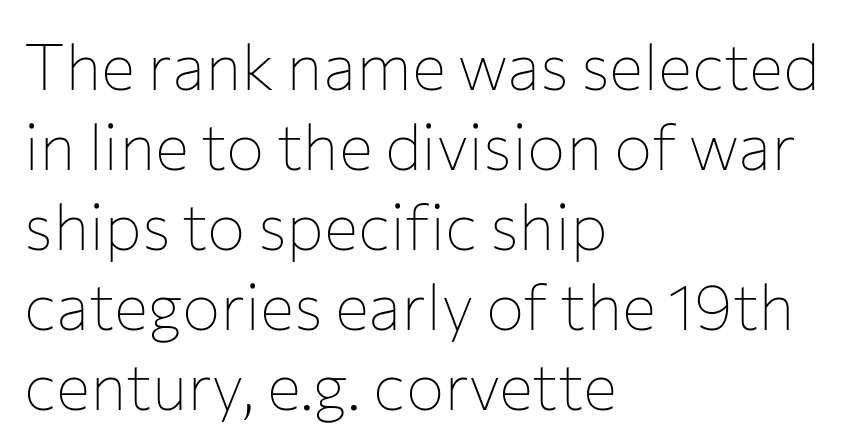
The image shows 64 px thin sans-serif type, upright; set left-aligned, normal line spacing (1.25x), normal letter spacing, not underlined; low stroke contrast and a medium x-height.
